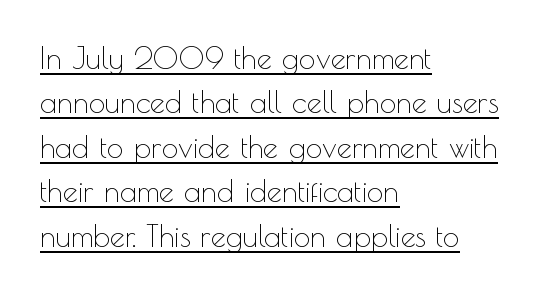
The image shows 30 px thin sans-serif type, upright; set left-aligned, normal line spacing (1.48x), normal letter spacing, underlined; a small x-height.
